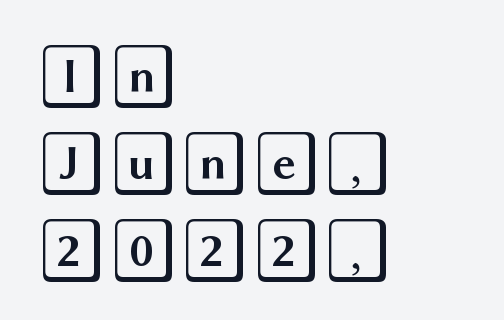
No italicization has been applied; the sample stays upright. Plain, unruled lines of type. Notice how the passage keeps a crisp vertical edge on the left only. The leading is moderate, giving the passage an even texture. In terms of letterspacing, this is plain default setting.
